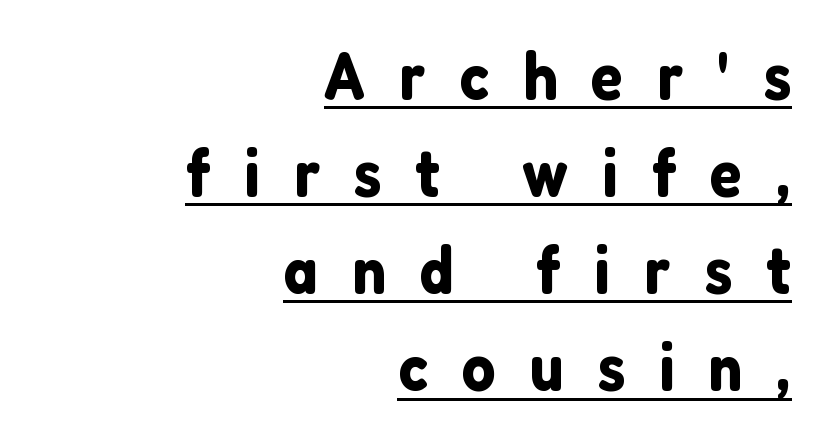
Q: Is the text italic (slanted)? A: No, it is upright.
Q: Is the typeface a serif or a sans-serif typeface? A: Sans-serif.
Q: Is the text underlined? A: Yes.
Q: How is the paragraph aligned? A: Right-aligned.
Q: Is the spacing between letters normal or unusually wide? A: Unusually wide.
Q: Is the spacing between lines tight, normal or loose? A: Normal.
Q: Width (condensed, normal, or wide)? A: Normal.
Q: Stroke contrast? A: Low.
Q: x-height? A: Medium.
Q: Monospaced? A: No.
